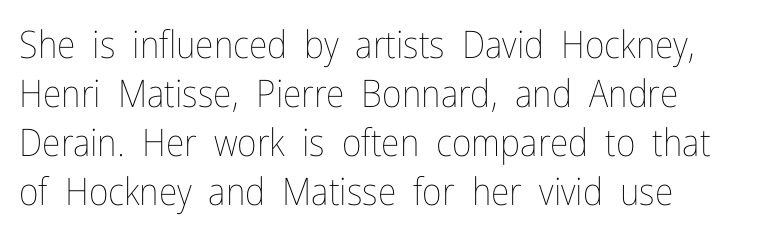
Q: Is the text bold? A: No.
Q: Is the text italic (slanted)? A: No, it is upright.
Q: Is the text underlined? A: No.
Q: How is the paragraph aligned? A: Left-aligned.
Q: Is the spacing between letters normal or unusually wide? A: Normal.
Q: Is the spacing between lines tight, normal or loose? A: Normal.
Q: Width (condensed, normal, or wide)? A: Condensed.
Q: Stroke contrast? A: Low.
Q: x-height? A: Medium.
Q: Monospaced? A: No.
